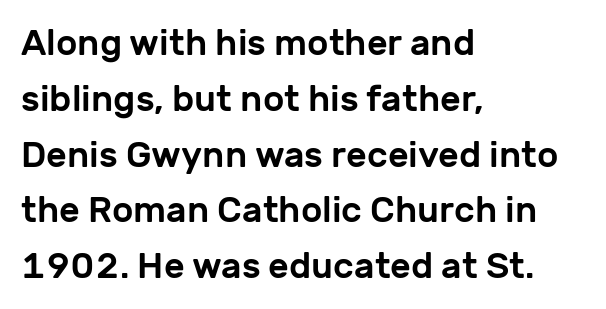
{"serif": "no", "italic": "no", "width": "normal", "stroke_contrast": "low", "x_height": "medium", "monospaced": "no", "underline": "no", "align": "left", "line_spacing": "normal", "line_spacing_ratio": 1.55, "letter_spacing": "normal", "letter_spacing_em": 0.0, "glyph_px": 36}
